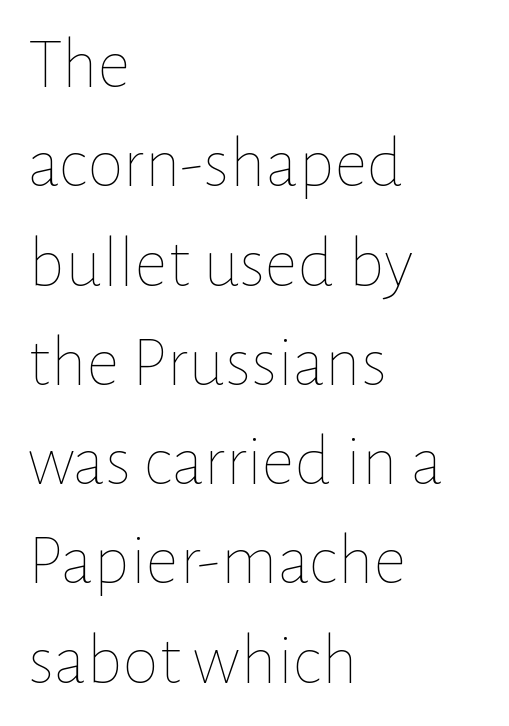
The image shows 73 px thin type, upright; set left-aligned, normal line spacing (1.36x), normal letter spacing, not underlined; low stroke contrast and a medium x-height.
